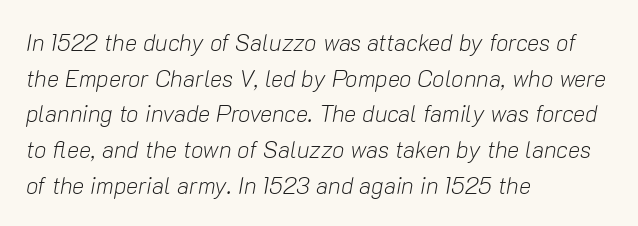
{"italic": "yes", "lean": "right", "slant_degrees": 10, "bold": "no", "underline": "no", "align": "left", "line_spacing": "normal", "line_spacing_ratio": 1.55, "letter_spacing": "normal", "letter_spacing_em": 0.0, "glyph_px": 23}
